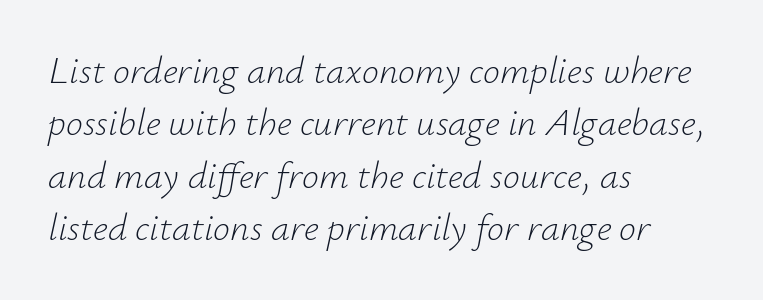
Rendered with sloped, italic letterforms. Interline gaps are of average width in this sample. Descender tails drop into unmarked territory. The lines are quadded left. Is this a fixed-width face? No — the glyphs have proportional, varying widths. Stroke mass is kept to a normal reading level or below.
